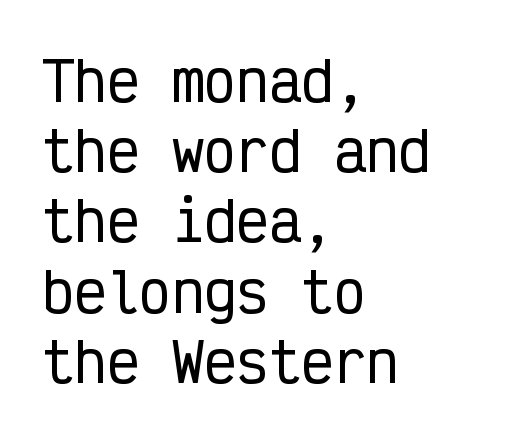
A typesetter would mark this as roman, not italic. Only glyphs here, with clear space below each row. You could count columns in this text — the font is strictly monospaced. Horizontal bands of white between lines are of average thickness. One-word summary of the alignment: left.
